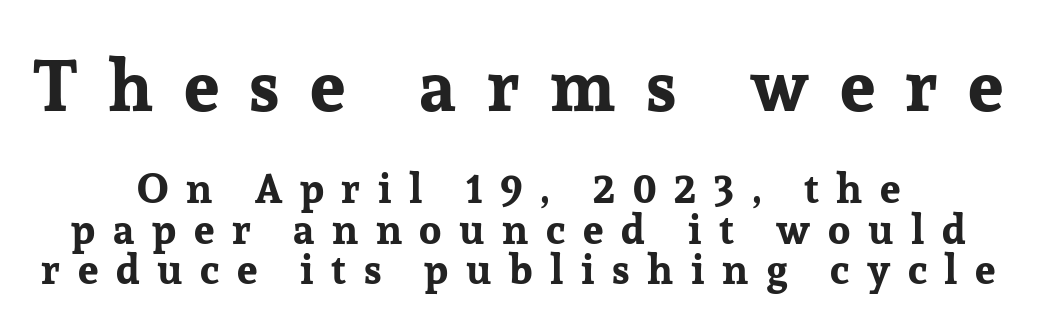
Q: Is the text bold? A: Yes.
Q: Is the text italic (slanted)? A: No, it is upright.
Q: Is the typeface a serif or a sans-serif typeface? A: Serif.
Q: Is the text underlined? A: No.
Q: How is the paragraph aligned? A: Centered.
Q: Is the spacing between letters normal or unusually wide? A: Unusually wide.
Q: Is the spacing between lines tight, normal or loose? A: Tight.
Q: Which block of text is set in a larger size, the first (top) or the second (bottom)? A: The first (top) one.
Q: Width (condensed, normal, or wide)? A: Normal.
Q: Stroke contrast? A: Low.
Q: x-height? A: Medium.
Q: Monospaced? A: No.
